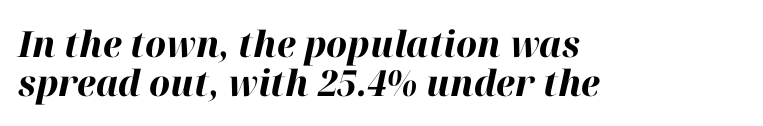
Q: Is the text bold? A: Yes.
Q: Is the text italic (slanted)? A: Yes, it leans right by about 12 degrees.
Q: Is the text underlined? A: No.
Q: How is the paragraph aligned? A: Left-aligned.
Q: Is the spacing between letters normal or unusually wide? A: Normal.
Q: Is the spacing between lines tight, normal or loose? A: Tight.
Q: Width (condensed, normal, or wide)? A: Normal.
Q: Stroke contrast? A: High.
Q: x-height? A: Medium.
Q: Monospaced? A: No.
